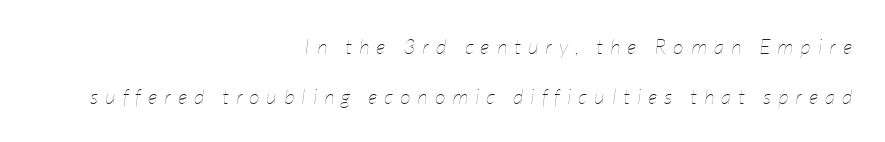
Q: Is the text bold? A: No.
Q: Is the text italic (slanted)? A: Yes, it leans right by about 7 degrees.
Q: Is the text underlined? A: No.
Q: How is the paragraph aligned? A: Right-aligned.
Q: Is the spacing between letters normal or unusually wide? A: Unusually wide.
Q: Is the spacing between lines tight, normal or loose? A: Loose.
